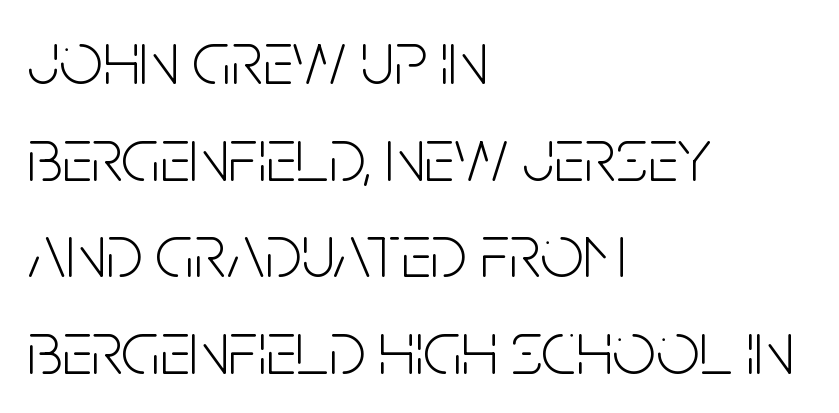
The image shows 76 px light, condensed sans-serif type, upright; set left-aligned, normal line spacing (1.27x), normal letter spacing, not underlined; low stroke contrast and a large x-height.
